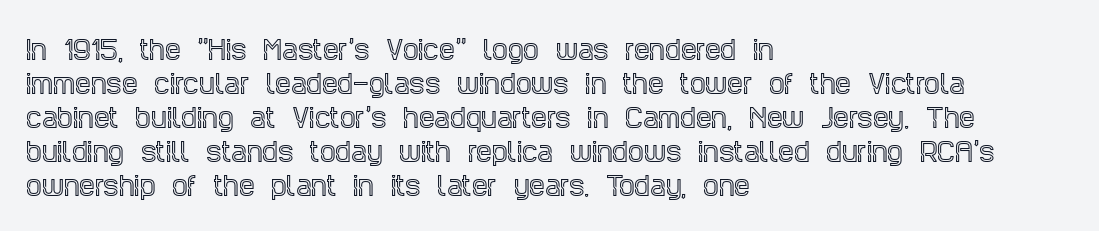
These lines were composed using upright roman letters. Line beginnings align vertically; line endings do not. Quick note: underline off. Nobody touched the tracking dial on this one. Leading matches the norm, producing a regular column.
